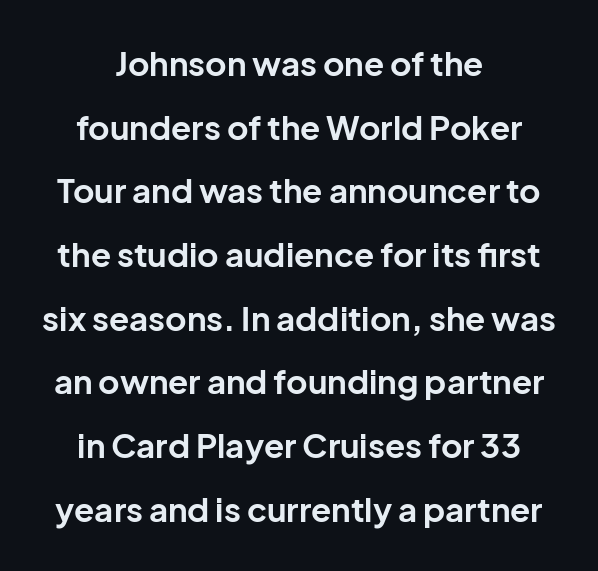
Q: Is the text bold? A: Yes.
Q: Is the text italic (slanted)? A: No, it is upright.
Q: Is the typeface a serif or a sans-serif typeface? A: Sans-serif.
Q: Is the text underlined? A: No.
Q: How is the paragraph aligned? A: Centered.
Q: Is the spacing between letters normal or unusually wide? A: Normal.
Q: Is the spacing between lines tight, normal or loose? A: Loose.
Q: Width (condensed, normal, or wide)? A: Normal.
Q: Stroke contrast? A: Low.
Q: x-height? A: Medium.
Q: Monospaced? A: No.
